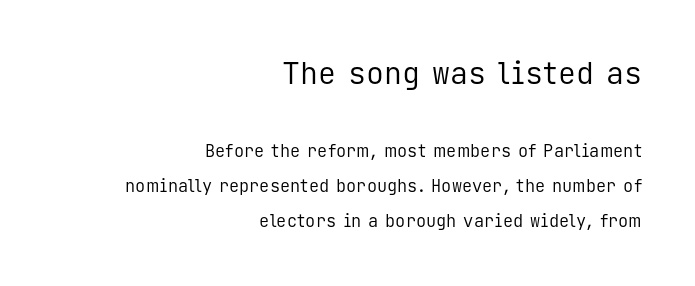
{"serif": "no", "italic": "no", "bold": "no", "weight": "regular", "width": "normal", "stroke_contrast": "low", "x_height": "medium", "monospaced": "yes", "underline": "no", "align": "right", "line_spacing": "loose", "line_spacing_ratio": 2.06, "letter_spacing": "normal", "letter_spacing_em": 0.0, "larger_block": "first", "size_ratio": 1.76, "glyph_px": 30}
